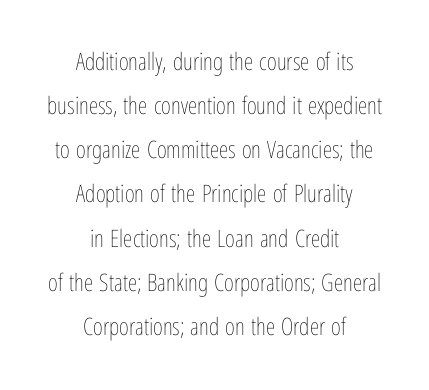
The image shows 24 px text type, upright; set centered, line spacing 1.84x, normal letter spacing, not underlined.
